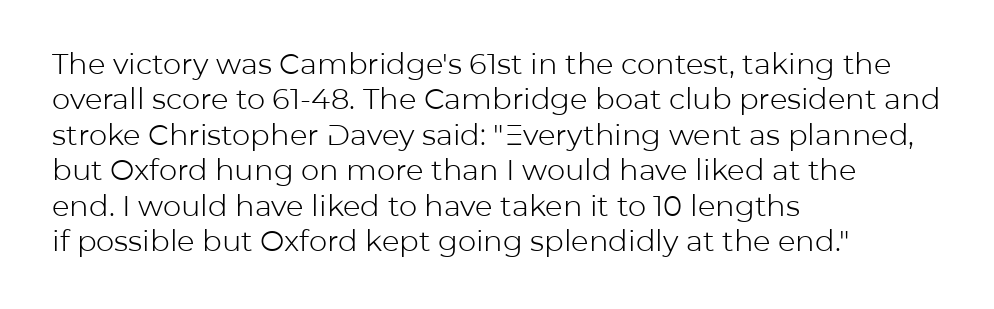
The image shows 29 px light sans-serif type, upright; set left-aligned, line spacing 1.22x, normal letter spacing, not underlined; low stroke contrast and a medium x-height.
